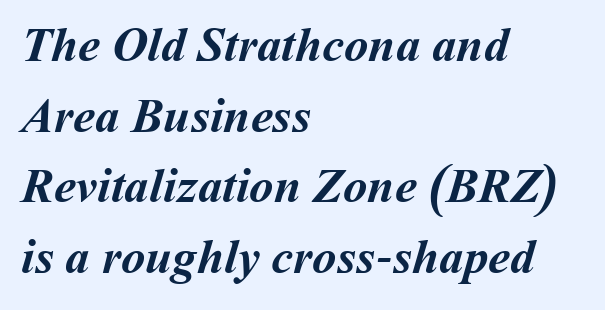
{"bold": "yes", "weight": "semibold", "width": "normal", "stroke_contrast": "medium", "x_height": "medium", "monospaced": "no", "underline": "no", "align": "left", "line_spacing": "normal", "line_spacing_ratio": 1.44, "letter_spacing": "normal", "letter_spacing_em": 0.0, "glyph_px": 49}
